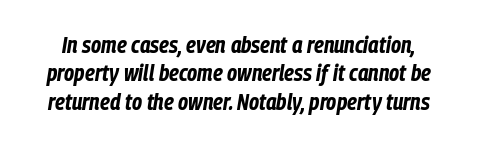
This sample uses an oblique cut, with every glyph tilted off the vertical. Descenders hang freely into open space. Typographic density is high because the face is bold. The tracking reads as untouched default to a designer's eye.
